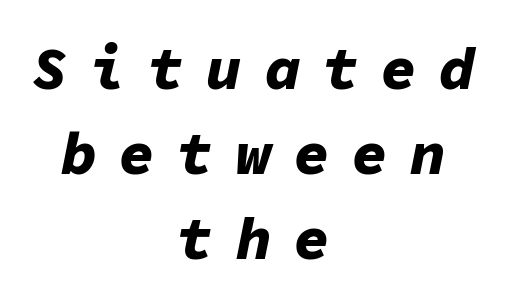
The image shows 60 px bold type, italic (leaning right), monospaced; set centered, normal line spacing (1.42x), unusually wide letter spacing (+0.37 em), not underlined; low stroke contrast and a medium x-height.
